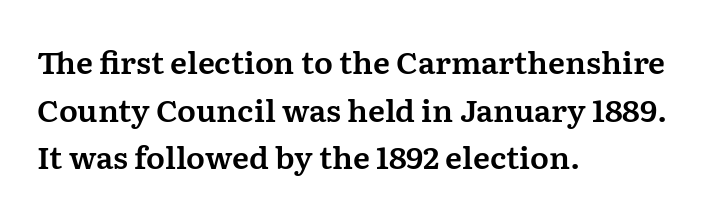
The image shows 31 px serif type, upright; set left-aligned, normal line spacing (1.54x), normal letter spacing, not underlined; medium stroke contrast and a medium x-height.
